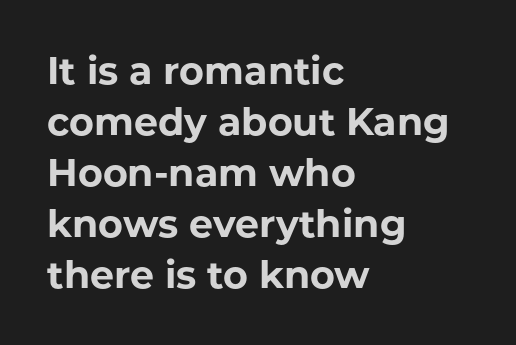
{"serif": "no", "italic": "no", "bold": "yes", "weight": "bold", "width": "normal", "stroke_contrast": "low", "x_height": "medium", "monospaced": "no", "underline": "no", "align": "left", "line_spacing": "normal", "line_spacing_ratio": 1.34, "letter_spacing": "normal", "letter_spacing_em": 0.0, "glyph_px": 38}
